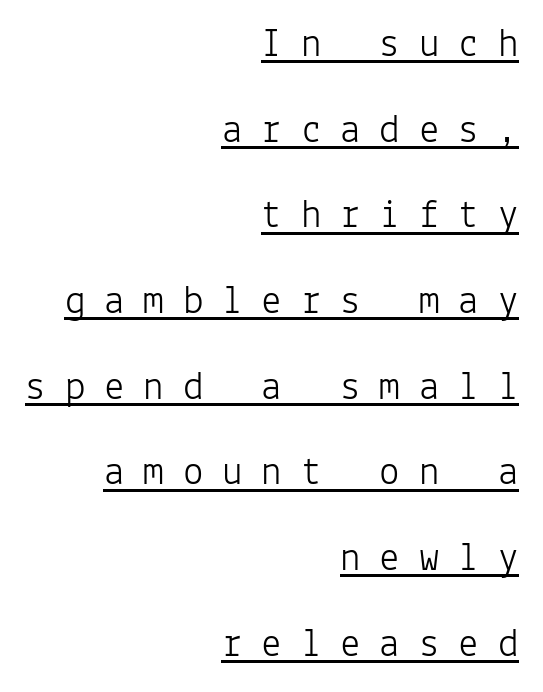
{"serif": "no", "italic": "no", "bold": "no", "weight": "light", "width": "normal", "stroke_contrast": "low", "x_height": "medium", "monospaced": "yes", "underline": "yes", "align": "right", "line_spacing": "loose", "line_spacing_ratio": 2.09, "letter_spacing": "wide", "letter_spacing_em": 0.46, "glyph_px": 41}
